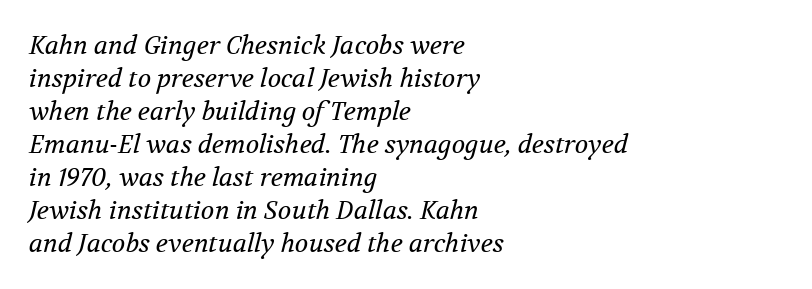
Line beginnings align vertically; line endings do not. Nobody touched the tracking dial on this one. Quick note: italic. Decoration check: the copy has no underline. A light-to-regular cut is what we see here. The rows are spaced the way most documents space them.
